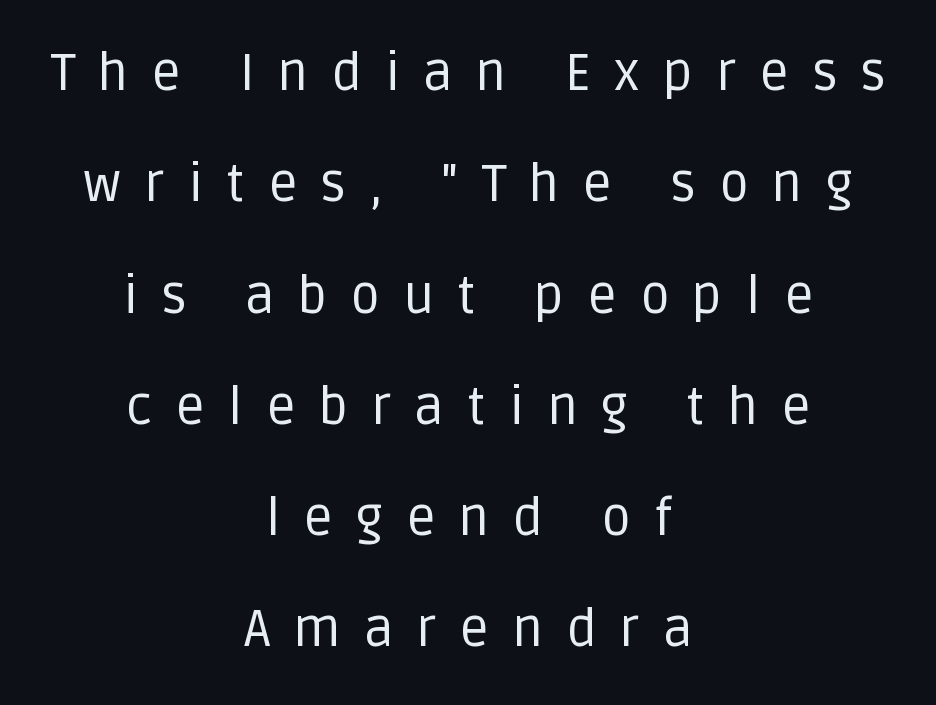
The image shows 52 px regular-weight sans-serif type, upright; set centered, loose line spacing (2.14x), unusually wide letter spacing (+0.44 em), not underlined; low stroke contrast and a large x-height.
